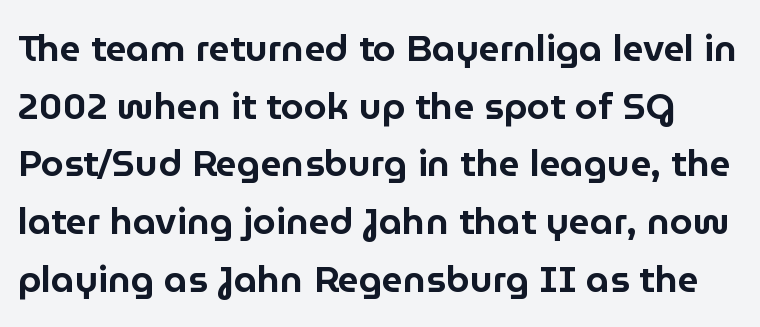
{"serif": "no", "italic": "no", "width": "normal", "stroke_contrast": "low", "x_height": "medium", "monospaced": "no", "underline": "no", "line_spacing": "normal", "line_spacing_ratio": 1.56, "letter_spacing": "normal", "letter_spacing_em": 0.0, "glyph_px": 37}
